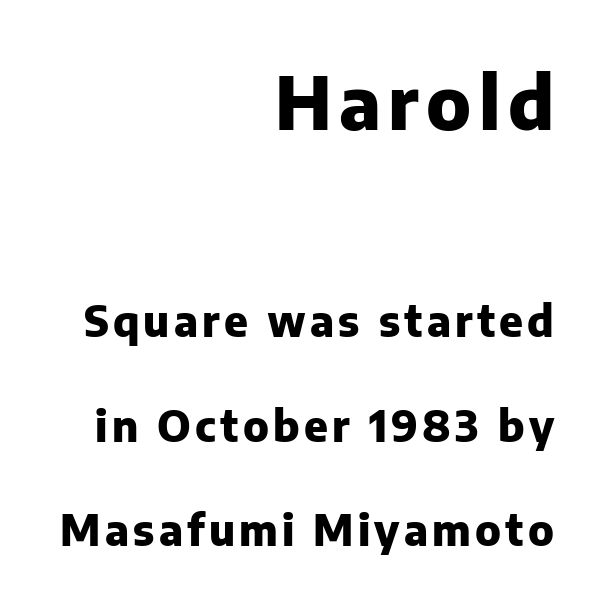
Check where the strokes stop: nothing finishes them off — pure sans. The face used here is proportionally spaced, like ordinary book or web type. Compared with typical paragraphs, the rows here are farther apart. Type without underlining. Is there any slant? The stems are plumb. Plenty of ink on the page — the face is bold.
